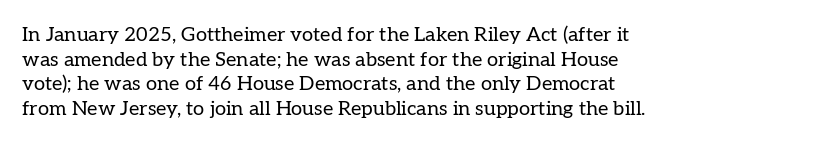
Casual observation: everything's shoved over to the left. This is not heavy type; no bold has been used. Italic? Not at all — the glyphs are vertical. The space beneath each line is pristine and unruled. No extra tracking has been applied to these lines.
